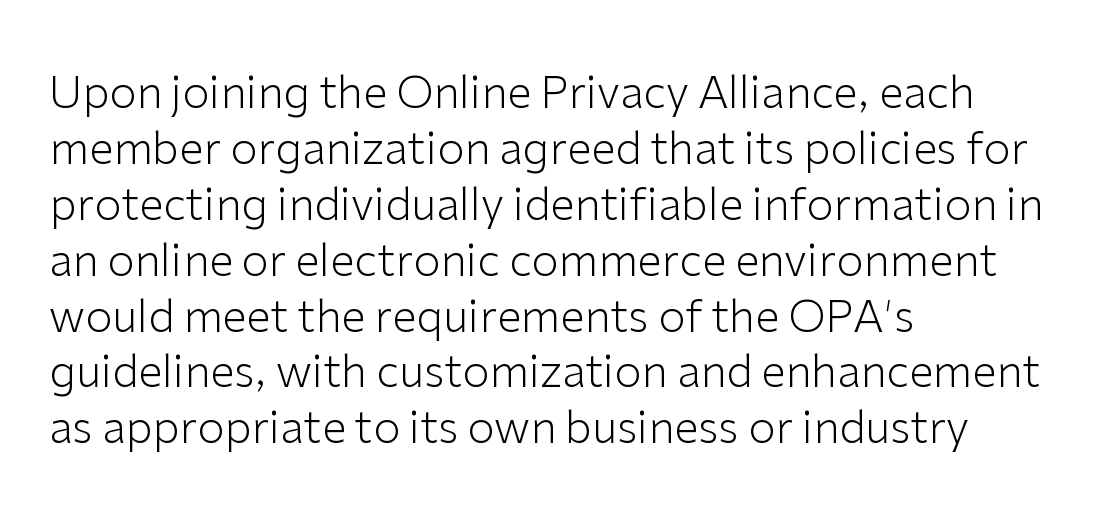
No italicization has been applied; the sample stays upright. Nobody drew a line under any word here. Check where the strokes stop: nothing finishes them off — pure sans. Weight: in the light-to-regular range. Vertical spacing — default.
